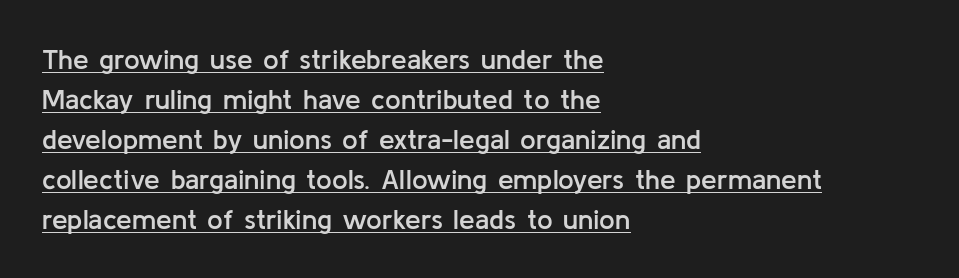
{"serif": "no", "italic": "no", "bold": "semi", "weight": "semibold", "width": "normal", "stroke_contrast": "low", "x_height": "medium", "monospaced": "no", "underline": "yes", "align": "left", "line_spacing": "normal", "line_spacing_ratio": 1.43, "letter_spacing": "normal", "letter_spacing_em": 0.0, "glyph_px": 28}
